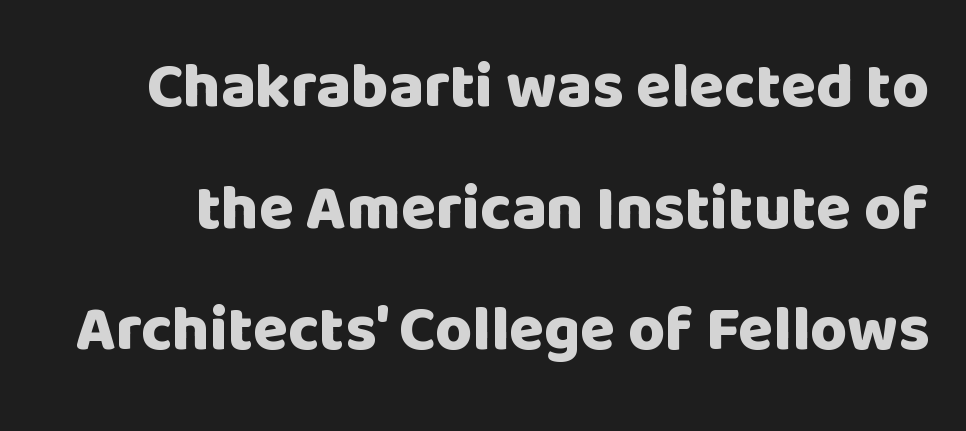
Widely set lines give the paragraph a tall, airy silhouette. This is sans-serif lettering, the kind often seen on screens and signage. Posture: upright roman. What weight is shown? A full bold with thick strokes. The words here are not underlined.
